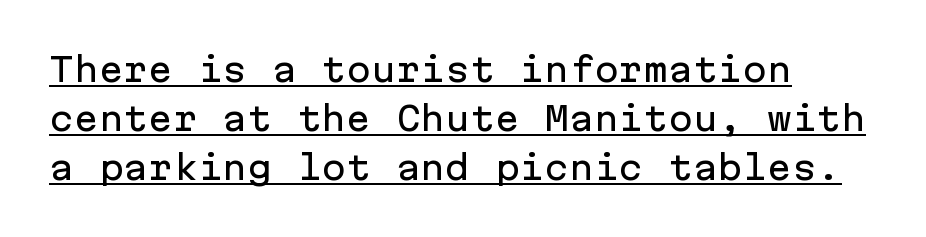
{"serif": "no", "italic": "no", "width": "normal", "stroke_contrast": "low", "x_height": "medium", "monospaced": "yes", "underline": "yes", "align": "left", "line_spacing": "normal", "line_spacing_ratio": 1.49, "letter_spacing": "normal", "letter_spacing_em": 0.0, "glyph_px": 33}
